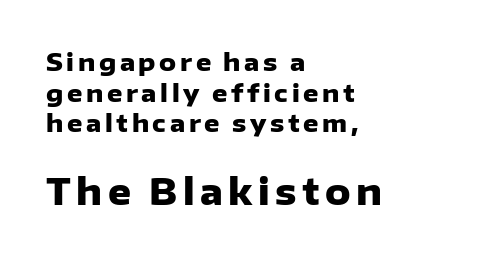
{"serif": "no", "italic": "no", "bold": "yes", "weight": "heavy", "width": "normal", "stroke_contrast": "low", "x_height": "medium", "monospaced": "no", "underline": "no", "align": "left", "line_spacing": "normal", "line_spacing_ratio": 1.28, "larger_block": "second", "size_ratio": 1.5, "glyph_px": 36}
